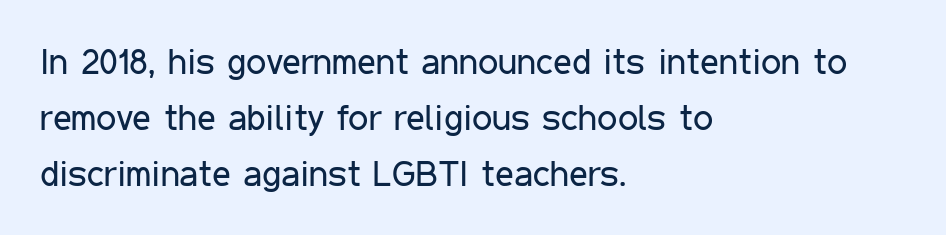
Note the varied advance widths — an 'i' is clearly narrower than an 'm'. These lines stack with their left ends in a neat column. Does extra space separate the letters? No, they use regular spacing. To sum up the face: it is a sans, with no serifs.
